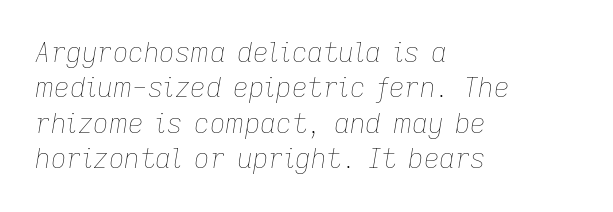
Q: Is the text bold? A: No.
Q: Is the text italic (slanted)? A: Yes, it leans right by about 9 degrees.
Q: Is the text underlined? A: No.
Q: How is the paragraph aligned? A: Left-aligned.
Q: Is the spacing between letters normal or unusually wide? A: Normal.
Q: Is the spacing between lines tight, normal or loose? A: Normal.
